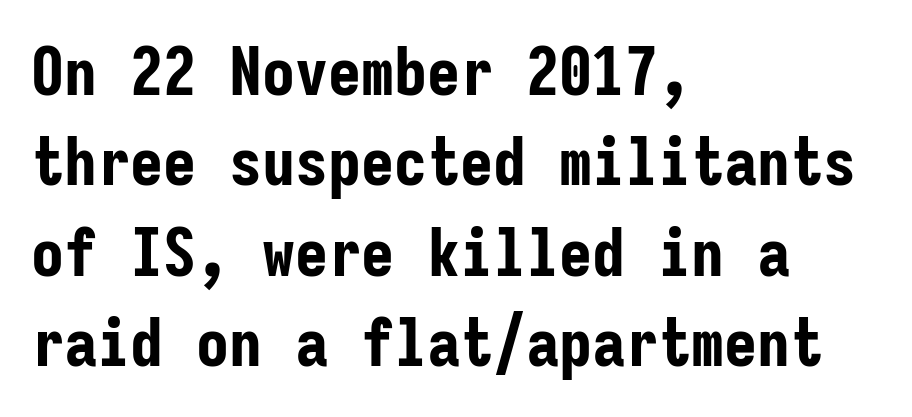
Q: Is the text bold? A: Yes.
Q: Is the text italic (slanted)? A: No, it is upright.
Q: Is the typeface a serif or a sans-serif typeface? A: Sans-serif.
Q: Is the text underlined? A: No.
Q: How is the paragraph aligned? A: Left-aligned.
Q: Is the spacing between letters normal or unusually wide? A: Normal.
Q: Is the spacing between lines tight, normal or loose? A: Normal.
Q: Width (condensed, normal, or wide)? A: Condensed.
Q: Stroke contrast? A: Low.
Q: x-height? A: Medium.
Q: Monospaced? A: Yes.
